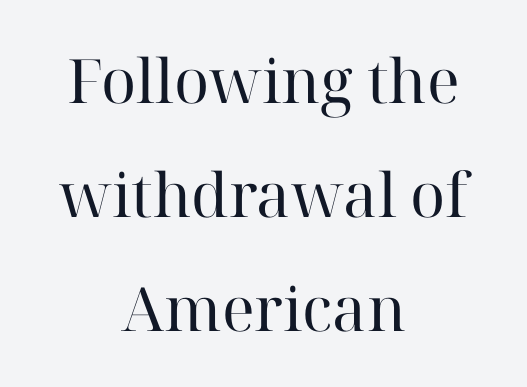
The image shows 61 px regular-weight serif type, upright; set centered, line spacing 1.87x, normal letter spacing, not underlined; high stroke contrast and a medium x-height.
